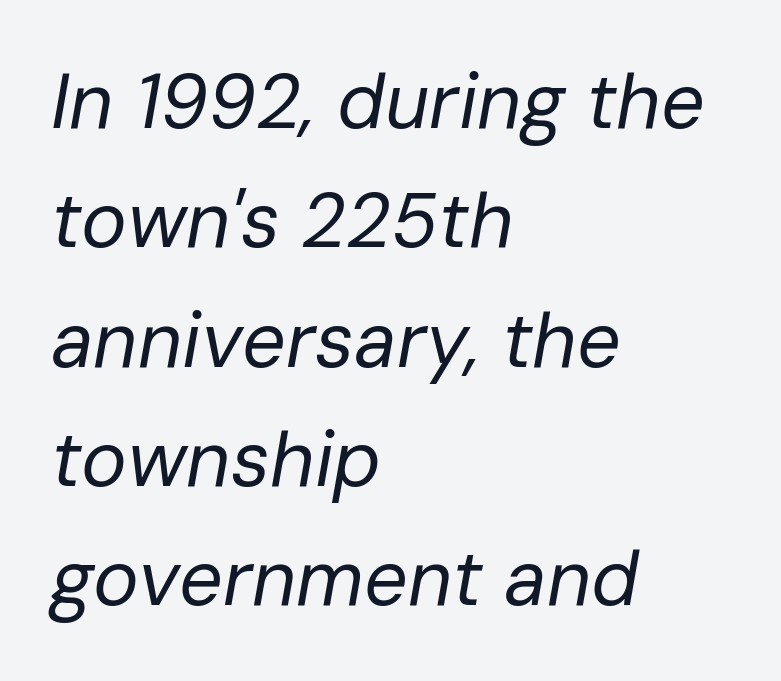
{"italic": "yes", "lean": "right", "slant_degrees": 10, "bold": "no", "weight": "regular", "width": "normal", "stroke_contrast": "low", "x_height": "medium", "monospaced": "no", "underline": "no", "align": "left", "line_spacing": "normal", "line_spacing_ratio": 1.55, "letter_spacing": "normal", "letter_spacing_em": 0.0, "glyph_px": 77}
